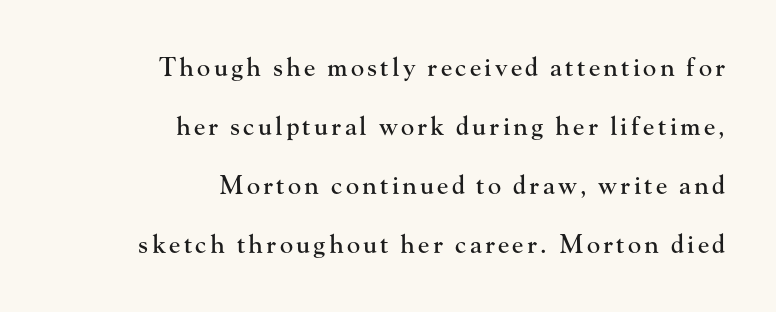
Notice how the stems are strictly vertical — no italics here. Visually the block forms a straight wall on the right and a jagged coastline on the left. The rendering uses a large line-height, opening up the rows. Descenders are the only things crossing below the line.
